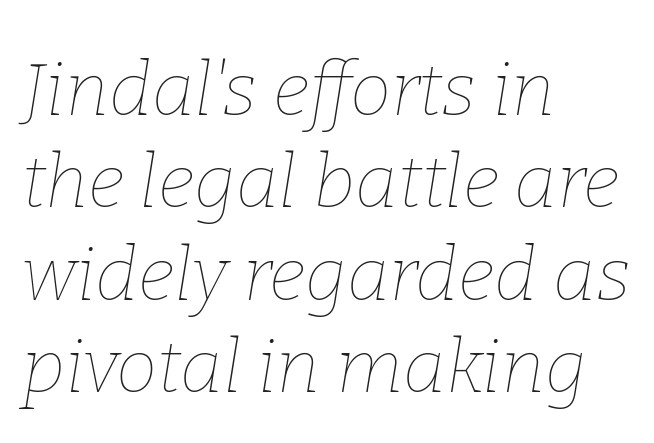
{"italic": "yes", "lean": "right", "slant_degrees": 9, "bold": "no", "weight": "thin", "width": "normal", "stroke_contrast": "low", "x_height": "medium", "monospaced": "no", "underline": "no", "align": "left", "line_spacing": "normal", "line_spacing_ratio": 1.25, "letter_spacing": "normal", "letter_spacing_em": 0.0, "glyph_px": 74}
